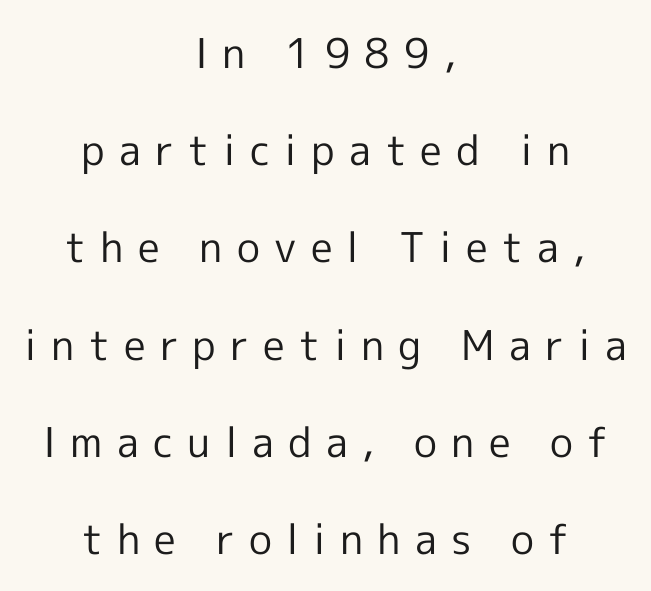
A bare baseline throughout the passage. Compared with a flush-left layout, this one balances lines on the center instead. Widely set lines give the paragraph a tall, airy silhouette. Stem width sits at or under what a default text font uses. Posture: vertical.
